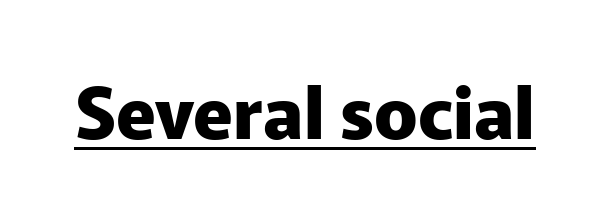
The rendered words wear a rule along their underside. Is there any slant? The stems are plumb. This sample uses a sans-serif face. The letters sit at their default tracking, neither squeezed nor spread. Each letter keeps its own natural width here, so spacing adapts to shape.
